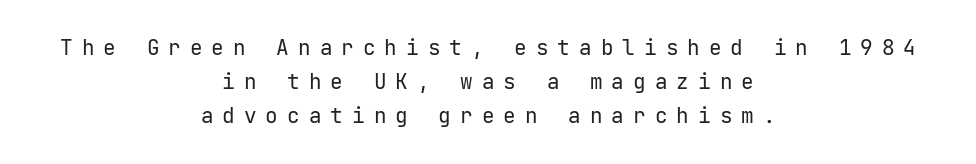
The image shows 21 px text type, upright; set centered, normal line spacing (1.63x), unusually wide letter spacing (+0.43 em), not underlined.
